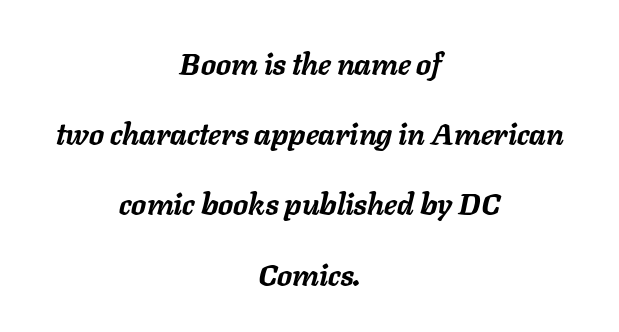
Q: Is the text bold? A: Yes.
Q: Is the text italic (slanted)? A: Yes, it leans right by about 11 degrees.
Q: Is the text underlined? A: No.
Q: How is the paragraph aligned? A: Centered.
Q: Is the spacing between letters normal or unusually wide? A: Normal.
Q: Is the spacing between lines tight, normal or loose? A: Loose.
Q: Width (condensed, normal, or wide)? A: Normal.
Q: Stroke contrast? A: Low.
Q: x-height? A: Medium.
Q: Monospaced? A: No.
